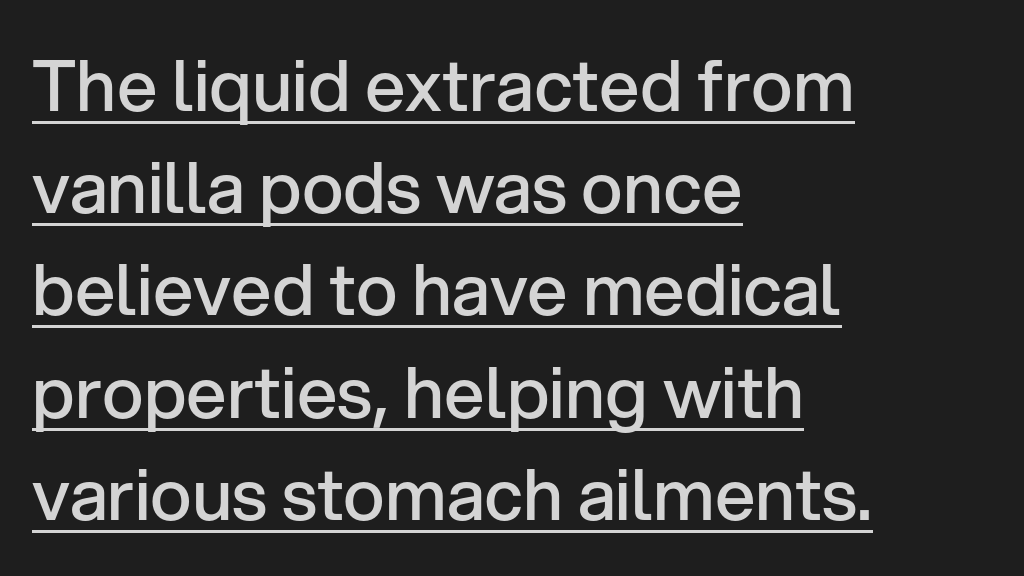
Q: Is the text bold? A: Semi-bold.
Q: Is the text italic (slanted)? A: No, it is upright.
Q: Is the typeface a serif or a sans-serif typeface? A: Sans-serif.
Q: Is the text underlined? A: Yes.
Q: How is the paragraph aligned? A: Left-aligned.
Q: Is the spacing between letters normal or unusually wide? A: Normal.
Q: Is the spacing between lines tight, normal or loose? A: Normal.
Q: Width (condensed, normal, or wide)? A: Normal.
Q: Stroke contrast? A: Low.
Q: x-height? A: Medium.
Q: Monospaced? A: No.
